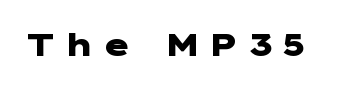
{"serif": "no", "italic": "no", "bold": "yes", "weight": "heavy", "width": "wide", "stroke_contrast": "low", "x_height": "medium", "underline": "no", "letter_spacing": "wide", "letter_spacing_em": 0.24, "glyph_px": 31}
